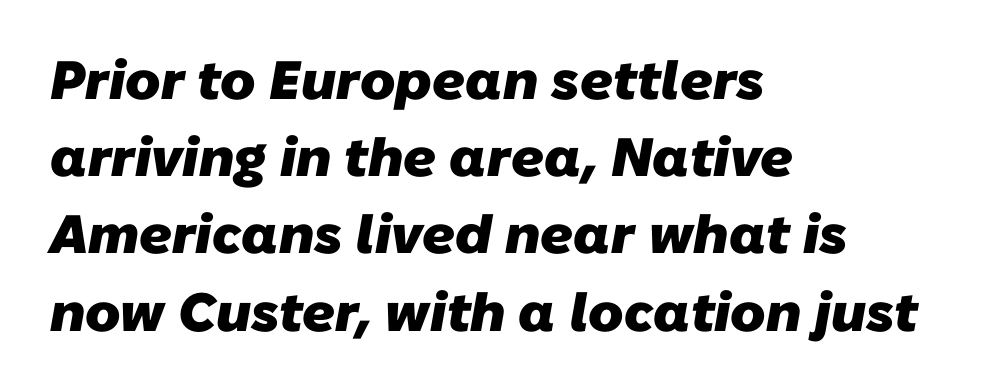
Q: Is the text bold? A: Yes.
Q: Is the typeface a serif or a sans-serif typeface? A: Sans-serif.
Q: Is the text underlined? A: No.
Q: How is the paragraph aligned? A: Left-aligned.
Q: Is the spacing between letters normal or unusually wide? A: Normal.
Q: Is the spacing between lines tight, normal or loose? A: Normal.
Q: Width (condensed, normal, or wide)? A: Normal.
Q: Stroke contrast? A: Low.
Q: x-height? A: Medium.
Q: Monospaced? A: No.
